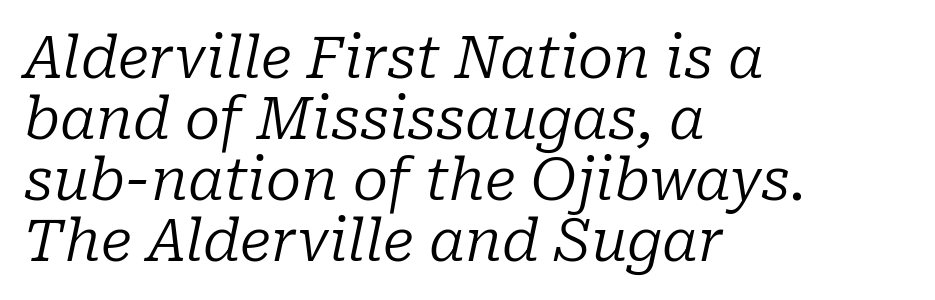
Q: Is the text bold? A: No.
Q: Is the text italic (slanted)? A: Yes, it leans right by about 10 degrees.
Q: Is the typeface a serif or a sans-serif typeface? A: Serif.
Q: Is the text underlined? A: No.
Q: How is the paragraph aligned? A: Left-aligned.
Q: Is the spacing between letters normal or unusually wide? A: Normal.
Q: Is the spacing between lines tight, normal or loose? A: Tight.
Q: Width (condensed, normal, or wide)? A: Normal.
Q: Stroke contrast? A: Low.
Q: x-height? A: Medium.
Q: Monospaced? A: No.
